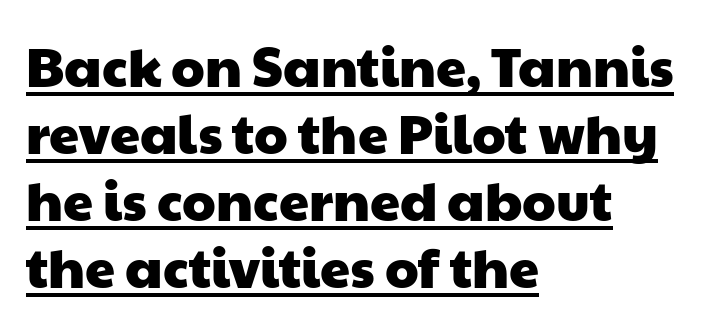
Every row of glyphs begins at an identical x-position on the left. Character widths vary here, with narrow letters taking less room than wide ones. This is sans-serif lettering, the kind often seen on screens and signage. Honestly, the letter spacing is just normal — you wouldn't notice it. This rendering features underlined lettering.
